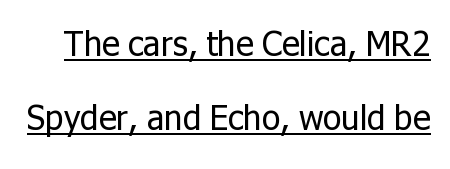
The image shows 34 px regular-weight sans-serif type, upright; set loose line spacing (2.19x), normal letter spacing, underlined; low stroke contrast and a medium x-height.
